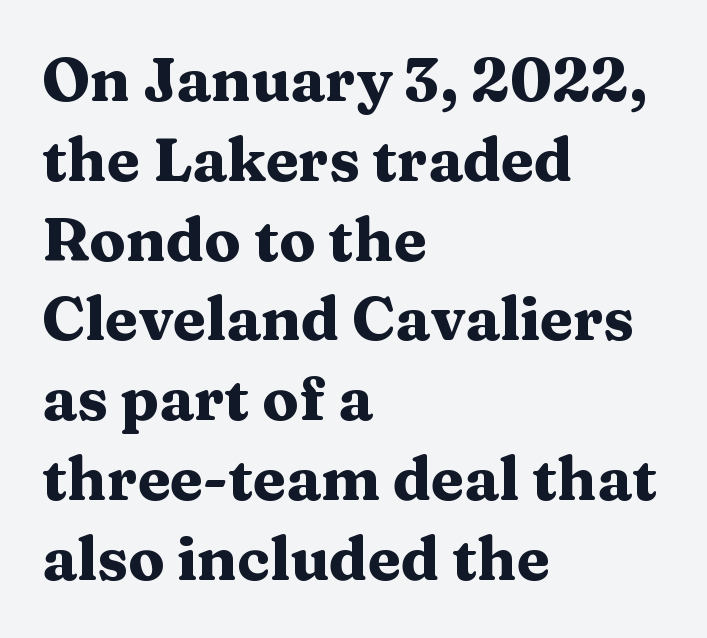
Rows of type keep a routine distance in the vertical direction. Has an underline been added? It has not. Compared with a centered layout, this one pins lines to the left instead. You could not count columns in this text — the font is proportionally spaced. Classification — serif. The typesetting leans heavy: a genuine bold.
